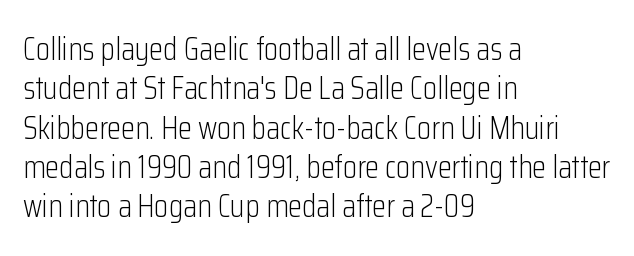
{"serif": "no", "italic": "no", "bold": "no", "weight": "light", "width": "condensed", "stroke_contrast": "low", "x_height": "medium", "monospaced": "no", "underline": "no", "align": "left", "line_spacing_ratio": 1.23, "letter_spacing": "normal", "letter_spacing_em": 0.0, "glyph_px": 32}
